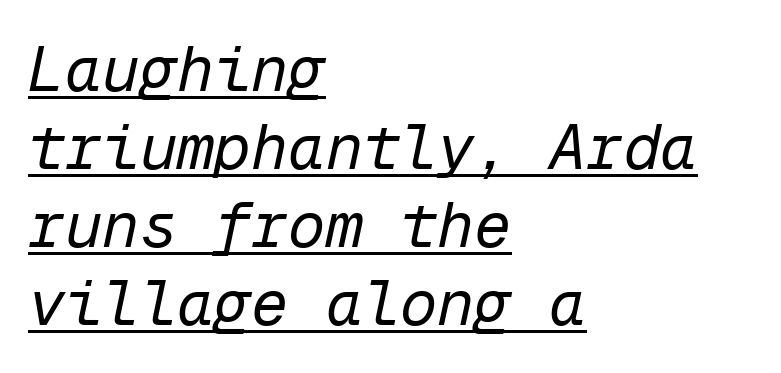
{"italic": "yes", "lean": "right", "slant_degrees": 12, "bold": "no", "weight": "regular", "width": "normal", "stroke_contrast": "low", "x_height": "medium", "monospaced": "yes", "underline": "yes", "align": "left", "line_spacing": "normal", "line_spacing_ratio": 1.26, "letter_spacing": "normal", "letter_spacing_em": 0.0, "glyph_px": 62}
